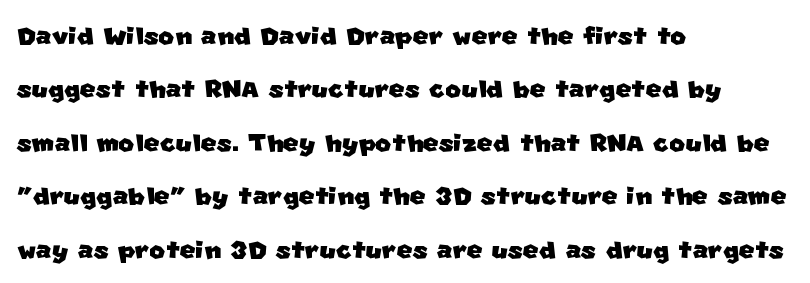
{"serif": "no", "width": "normal", "stroke_contrast": "low", "x_height": "large", "monospaced": "no", "underline": "no", "align": "left", "line_spacing": "normal", "line_spacing_ratio": 1.57, "letter_spacing": "normal", "letter_spacing_em": 0.0, "glyph_px": 34}
